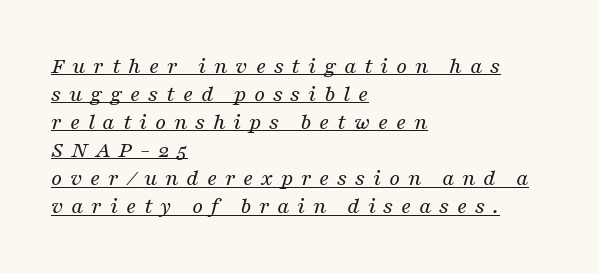
The image shows 24 px text type, italic (leaning right); set left-aligned, line spacing 1.17x, unusually wide letter spacing (+0.32 em), underlined.
